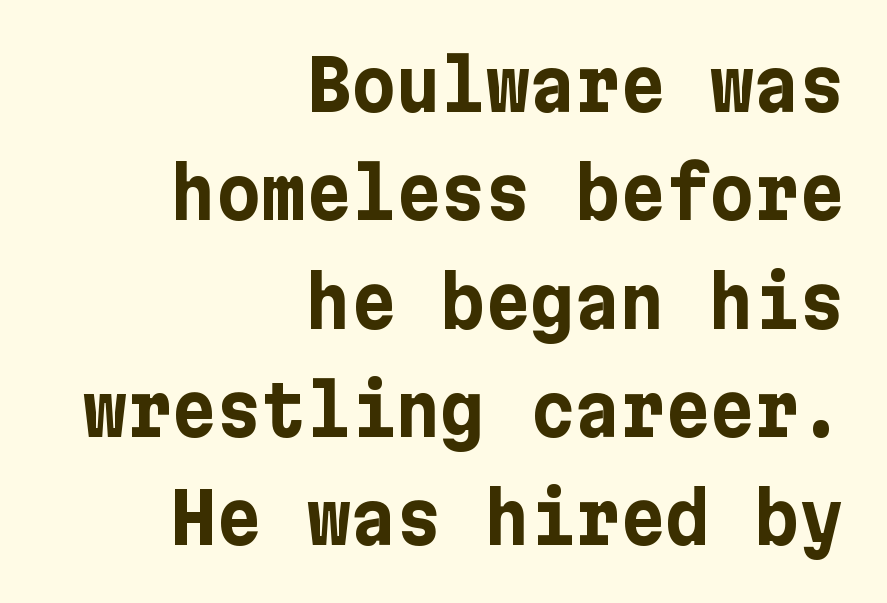
Q: Is the text bold? A: Yes.
Q: Is the text italic (slanted)? A: No, it is upright.
Q: Is the typeface a serif or a sans-serif typeface? A: Sans-serif.
Q: Is the text underlined? A: No.
Q: How is the paragraph aligned? A: Right-aligned.
Q: Is the spacing between letters normal or unusually wide? A: Normal.
Q: Is the spacing between lines tight, normal or loose? A: Normal.
Q: Width (condensed, normal, or wide)? A: Normal.
Q: Stroke contrast? A: Low.
Q: x-height? A: Medium.
